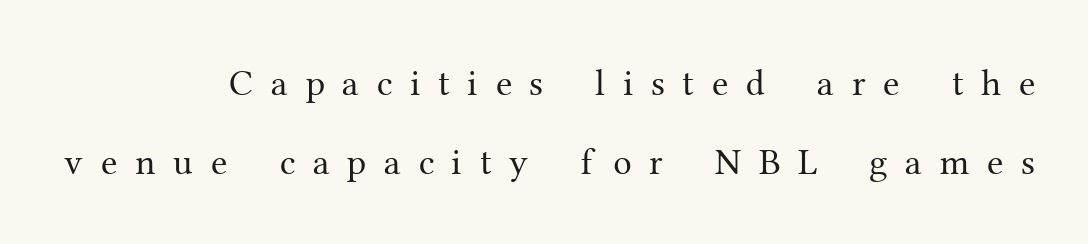
{"serif": "yes", "italic": "no", "bold": "no", "weight": "regular", "width": "normal", "stroke_contrast": "medium", "x_height": "medium", "monospaced": "no", "underline": "no", "align": "right", "line_spacing": "loose", "line_spacing_ratio": 2.13, "letter_spacing": "wide", "letter_spacing_em": 0.48, "glyph_px": 37}
